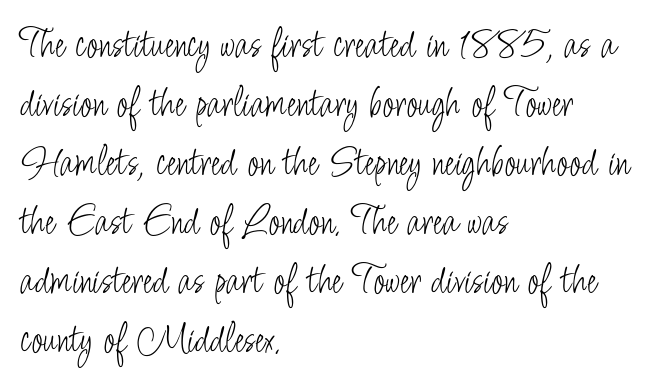
{"serif": "no", "bold": "no", "weight": "light", "width": "condensed", "stroke_contrast": "low", "x_height": "small", "monospaced": "no", "underline": "no", "align": "left", "line_spacing": "normal", "line_spacing_ratio": 1.34, "letter_spacing": "normal", "letter_spacing_em": 0.0, "glyph_px": 44}
